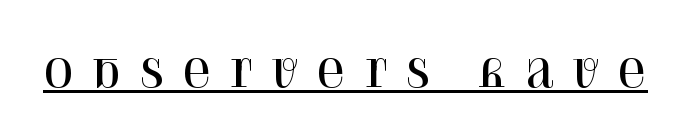
Q: Is the text italic (slanted)? A: No, it is upright.
Q: Is the typeface a serif or a sans-serif typeface? A: Serif.
Q: Is the text underlined? A: Yes.
Q: Is the spacing between letters normal or unusually wide? A: Unusually wide.
Q: Width (condensed, normal, or wide)? A: Normal.
Q: Stroke contrast? A: High.
Q: x-height? A: Large.
Q: Monospaced? A: No.
